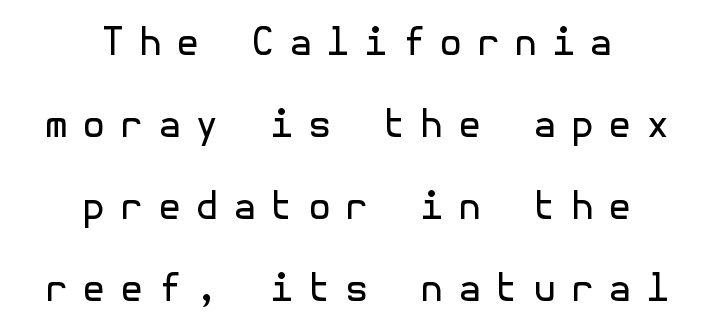
Characters remain perfectly vertical along every line. This sample uses a sans-serif face. Teacher's note: observe the equal gaps on both sides — that is centered alignment. The passage shown stacks its lines with a broad gap.
